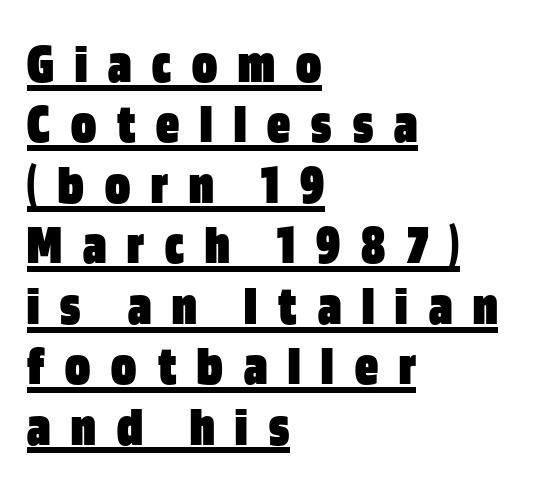
The image shows 57 px heavy, condensed sans-serif type, upright; set left-aligned, tight line spacing (1.06x), unusually wide letter spacing (+0.37 em), underlined; low stroke contrast and a large x-height.
